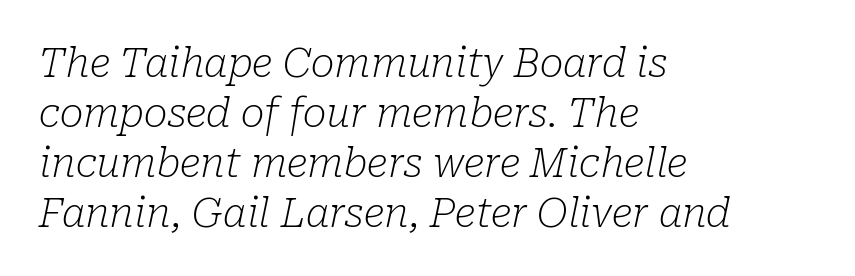
The image shows 40 px light serif type, italic (leaning right); set left-aligned, normal line spacing (1.25x), normal letter spacing, not underlined; low stroke contrast and a medium x-height.
